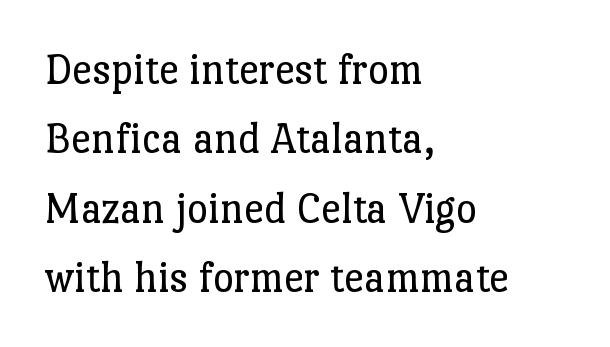
The letters sit at their default tracking, neither squeezed nor spread. Is there much room between lines? A standard amount, neither cramped nor airy. Think standard paragraph weight, or any step lighter than that. Decoration check: the copy has no underline. Do the characters align in a grid? No, the font is proportional.
